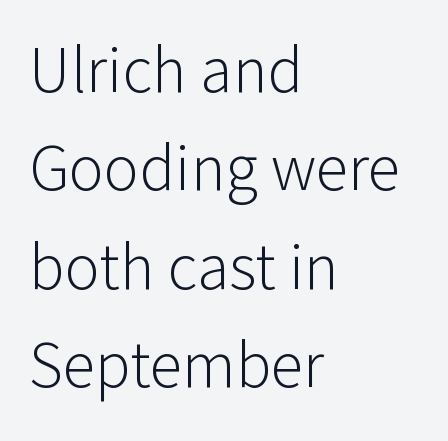
{"serif": "no", "italic": "no", "bold": "no", "weight": "light", "width": "normal", "stroke_contrast": "low", "x_height": "medium", "monospaced": "no", "underline": "no", "align": "left", "line_spacing": "normal", "line_spacing_ratio": 1.49, "letter_spacing": "normal", "letter_spacing_em": 0.0, "glyph_px": 66}
